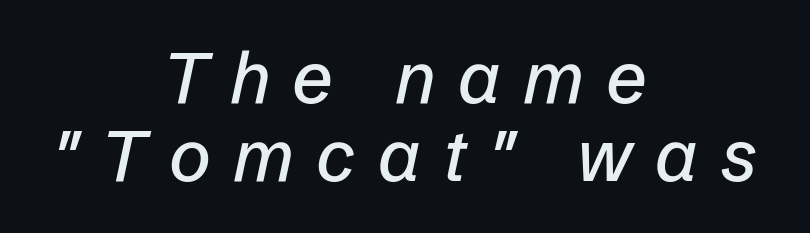
The image shows 72 px text type, italic (leaning right); set centered, tight line spacing (1.09x), unusually wide letter spacing (+0.31 em), not underlined; low stroke contrast and a medium x-height.
